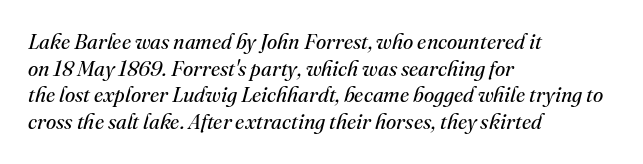
Q: Is the text bold? A: No.
Q: Is the text italic (slanted)? A: Yes, it leans right by about 16 degrees.
Q: Is the text underlined? A: No.
Q: How is the paragraph aligned? A: Left-aligned.
Q: Is the spacing between letters normal or unusually wide? A: Normal.
Q: Is the spacing between lines tight, normal or loose? A: Normal.
